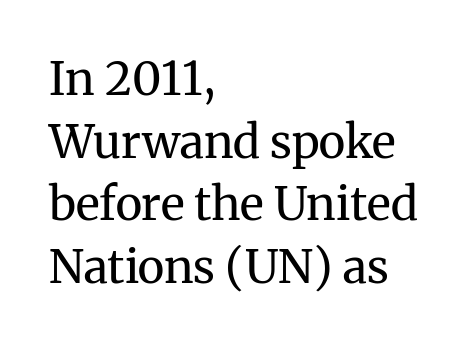
Q: Is the text bold? A: No.
Q: Is the text italic (slanted)? A: No, it is upright.
Q: Is the typeface a serif or a sans-serif typeface? A: Serif.
Q: Is the text underlined? A: No.
Q: How is the paragraph aligned? A: Left-aligned.
Q: Is the spacing between letters normal or unusually wide? A: Normal.
Q: Is the spacing between lines tight, normal or loose? A: Normal.
Q: Width (condensed, normal, or wide)? A: Normal.
Q: Stroke contrast? A: Medium.
Q: x-height? A: Medium.
Q: Monospaced? A: No.
